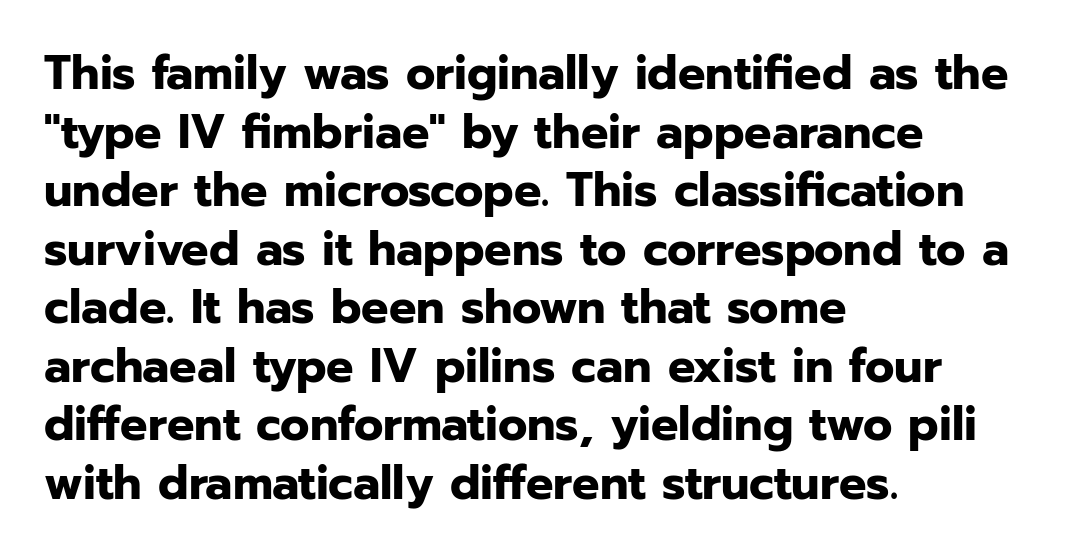
Q: Is the text bold? A: Yes.
Q: Is the text italic (slanted)? A: No, it is upright.
Q: Is the typeface a serif or a sans-serif typeface? A: Sans-serif.
Q: Is the text underlined? A: No.
Q: How is the paragraph aligned? A: Left-aligned.
Q: Is the spacing between letters normal or unusually wide? A: Normal.
Q: Width (condensed, normal, or wide)? A: Normal.
Q: Stroke contrast? A: Low.
Q: x-height? A: Medium.
Q: Monospaced? A: No.
